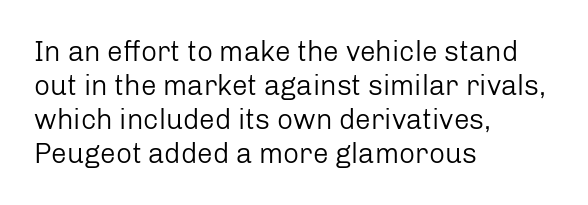
The image shows 28 px regular-weight sans-serif type, upright; set left-aligned, line spacing 1.22x, normal letter spacing, not underlined; low stroke contrast and a medium x-height.
